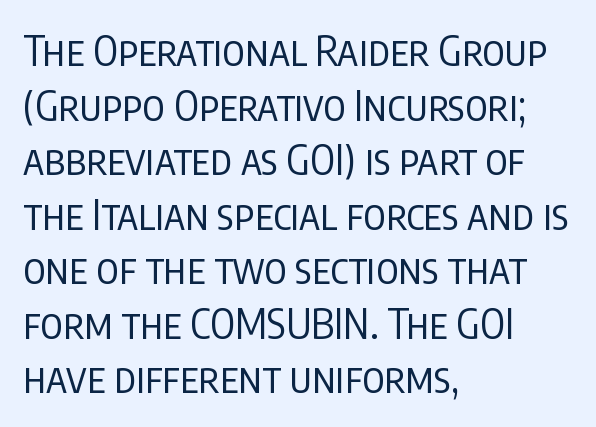
{"serif": "no", "italic": "no", "bold": "no", "weight": "regular", "width": "condensed", "stroke_contrast": "low", "x_height": "large", "monospaced": "no", "underline": "no", "align": "left", "line_spacing": "normal", "line_spacing_ratio": 1.33, "letter_spacing": "normal", "letter_spacing_em": 0.0, "glyph_px": 41}
